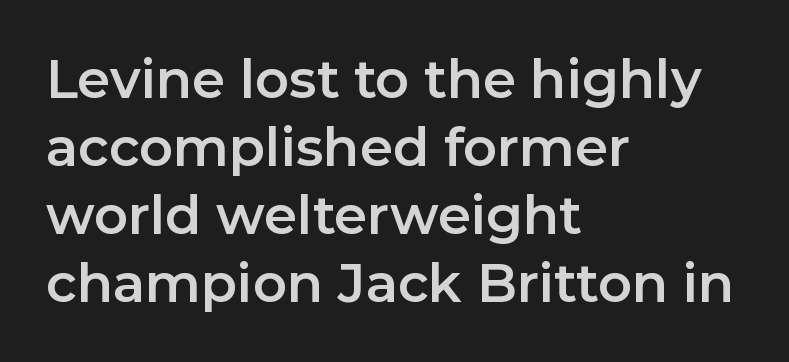
Short note: letters normally spaced. Is this a fixed-width face? No — the glyphs have proportional, varying widths. Every row of glyphs begins at an identical x-position on the left. The strip under each line holds only bare page. The block of text has a typical density, with ordinary space between rows.
